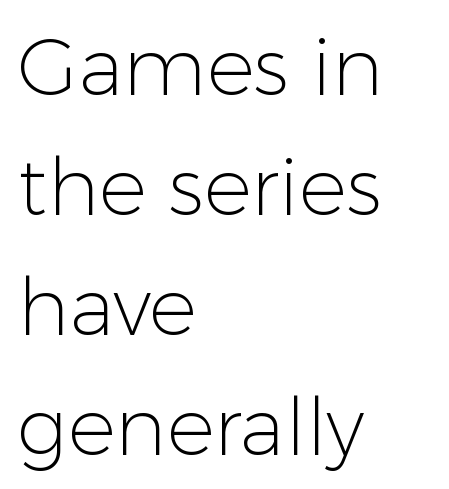
Are there feet on the stems? There aren't — it's a sans. Teacher's note: observe the even left margin — that is flush-left alignment. Is there much room between lines? A standard amount, neither cramped nor airy. No extra tracking has been applied to these lines. Bold? No — there's no thickening of the strokes. Letters rest on an invisible, unmarked baseline.
